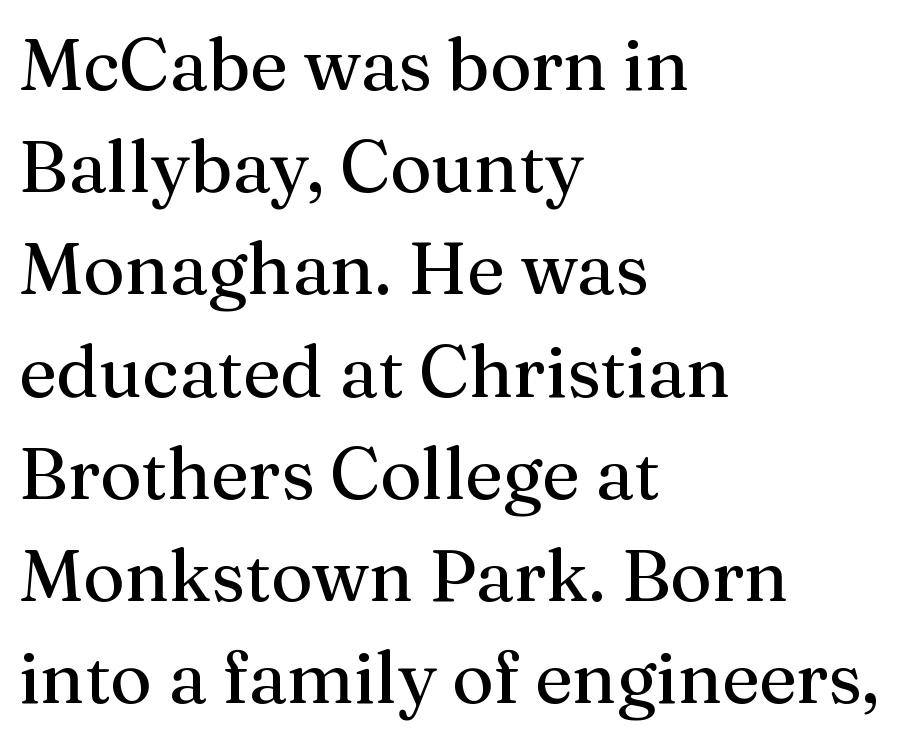
Q: Is the text bold? A: No.
Q: Is the text italic (slanted)? A: No, it is upright.
Q: Is the typeface a serif or a sans-serif typeface? A: Serif.
Q: Is the text underlined? A: No.
Q: How is the paragraph aligned? A: Left-aligned.
Q: Is the spacing between letters normal or unusually wide? A: Normal.
Q: Is the spacing between lines tight, normal or loose? A: Normal.
Q: Width (condensed, normal, or wide)? A: Normal.
Q: Stroke contrast? A: Medium.
Q: x-height? A: Medium.
Q: Monospaced? A: No.
